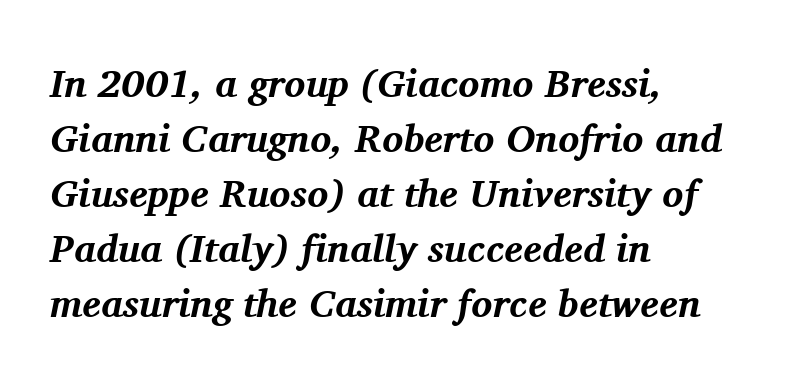
The letters carry serifs — small finishing strokes at the ends of their stems. Caption: bold face, heavy strokes. This rendering uses left alignment, leaving the right contour irregular. Nobody touched the tracking dial on this one.
